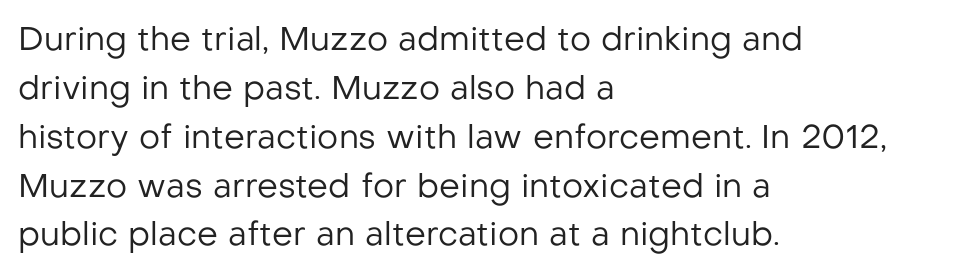
The image shows 33 px regular-weight sans-serif type, upright; set left-aligned, normal line spacing (1.48x), normal letter spacing, not underlined; low stroke contrast and a medium x-height.
